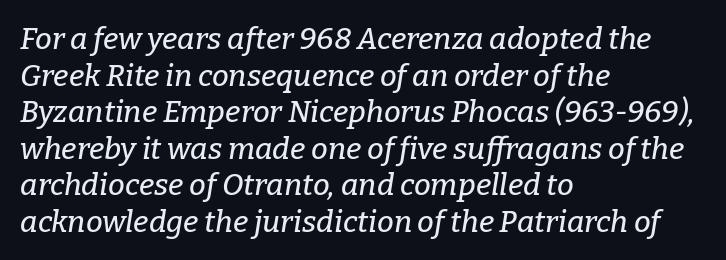
Q: Is the text italic (slanted)? A: Yes, it leans right by about 9 degrees.
Q: Is the typeface a serif or a sans-serif typeface? A: Serif.
Q: Is the text underlined? A: No.
Q: How is the paragraph aligned? A: Left-aligned.
Q: Is the spacing between letters normal or unusually wide? A: Normal.
Q: Width (condensed, normal, or wide)? A: Normal.
Q: Stroke contrast? A: Low.
Q: x-height? A: Medium.
Q: Monospaced? A: No.
